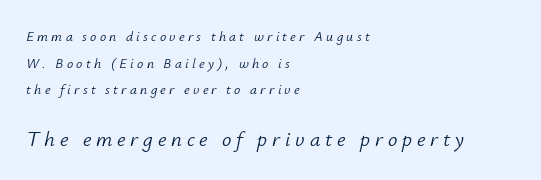
Q: Is the text bold? A: No.
Q: Is the text italic (slanted)? A: Yes, it leans right by about 12 degrees.
Q: Is the text underlined? A: No.
Q: How is the paragraph aligned? A: Left-aligned.
Q: Is the spacing between letters normal or unusually wide? A: Unusually wide.
Q: Is the spacing between lines tight, normal or loose? A: Loose.
Q: Which block of text is set in a larger size, the first (top) or the second (bottom)? A: The second (bottom) one.
